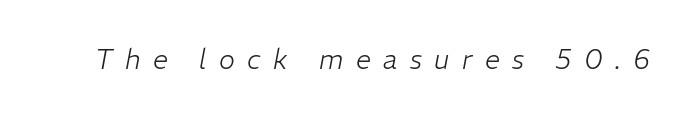
Quick note: underline off. Honestly, the letter spacing is so wide it's the main thing you notice. Summary of weight: not heavy and not bold. This sample uses an oblique cut, with every glyph tilted off the vertical.
